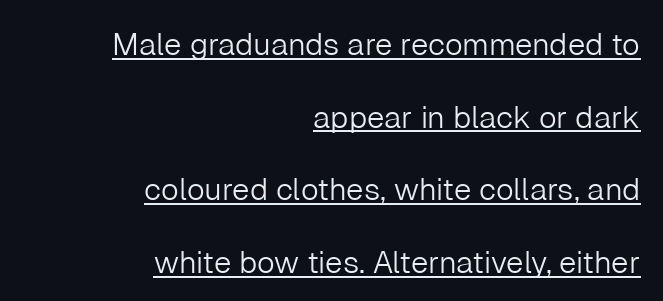
{"serif": "no", "italic": "no", "bold": "no", "weight": "light", "width": "normal", "stroke_contrast": "low", "x_height": "medium", "monospaced": "no", "underline": "yes", "align": "right", "line_spacing": "loose", "line_spacing_ratio": 2.34, "letter_spacing": "normal", "letter_spacing_em": 0.0, "glyph_px": 31}
